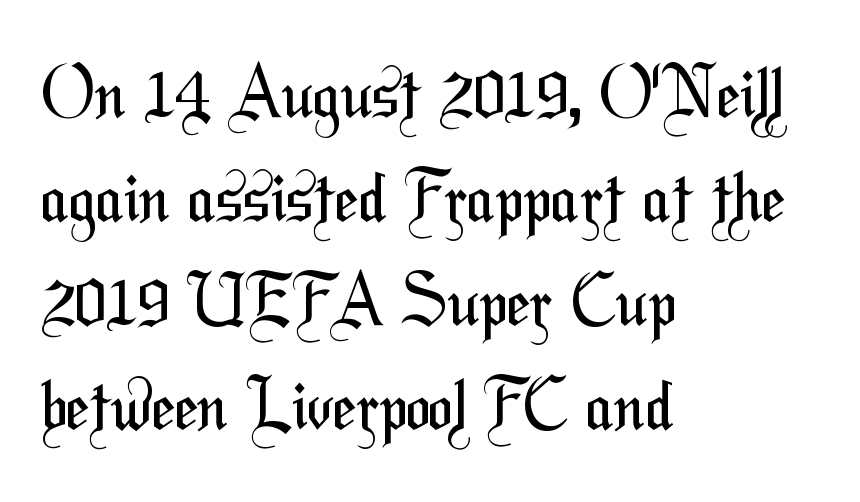
{"serif": "no", "bold": "no", "weight": "regular", "width": "condensed", "stroke_contrast": "medium", "x_height": "medium", "monospaced": "no", "underline": "no", "align": "left", "line_spacing": "normal", "line_spacing_ratio": 1.55, "letter_spacing": "normal", "letter_spacing_em": 0.0, "glyph_px": 67}
